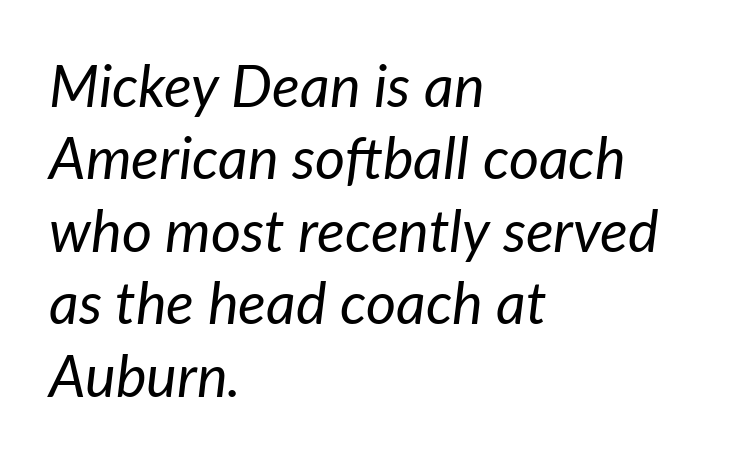
Q: Is the text bold? A: No.
Q: Is the text italic (slanted)? A: Yes, it leans right by about 7 degrees.
Q: Is the text underlined? A: No.
Q: How is the paragraph aligned? A: Left-aligned.
Q: Is the spacing between letters normal or unusually wide? A: Normal.
Q: Is the spacing between lines tight, normal or loose? A: Normal.
Q: Width (condensed, normal, or wide)? A: Normal.
Q: Stroke contrast? A: Low.
Q: x-height? A: Medium.
Q: Monospaced? A: No.
